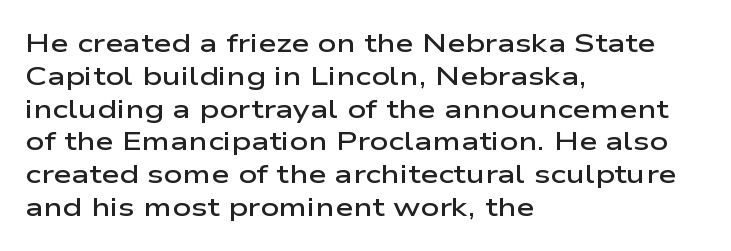
The image shows 26 px text type, upright; set left-aligned, normal line spacing (1.26x), normal letter spacing, not underlined.
